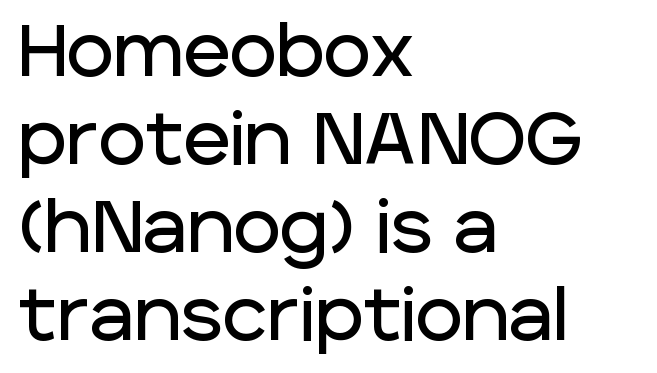
The image shows 72 px sans-serif type, upright; set left-aligned, line spacing 1.22x, normal letter spacing, not underlined; low stroke contrast and a large x-height.
